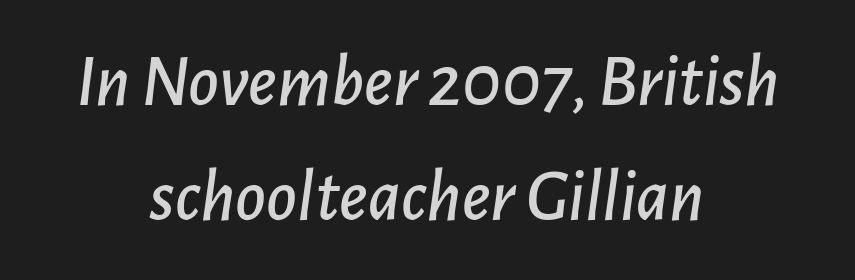
The image shows 74 px text type, italic (leaning right); set centered, normal line spacing (1.55x), normal letter spacing, not underlined; low stroke contrast and a medium x-height.
